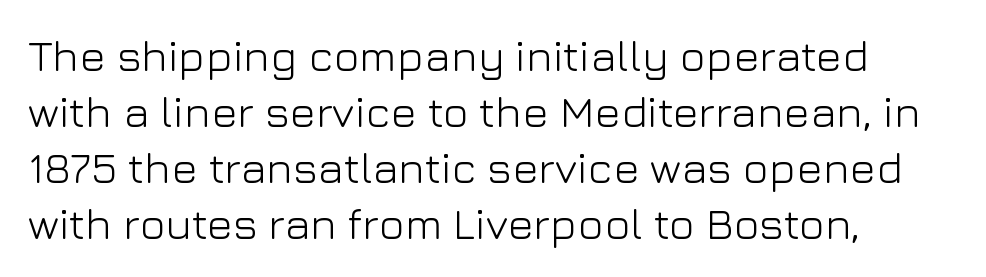
The image shows 44 px light sans-serif type, upright; set left-aligned, normal line spacing (1.27x), normal letter spacing, not underlined; low stroke contrast and a medium x-height.
